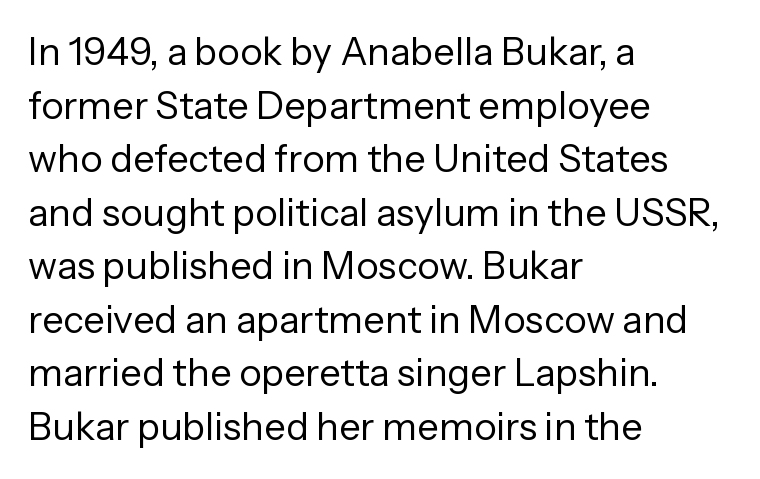
{"serif": "no", "italic": "no", "bold": "no", "weight": "regular", "width": "normal", "stroke_contrast": "low", "x_height": "medium", "monospaced": "no", "underline": "no", "align": "left", "line_spacing": "normal", "line_spacing_ratio": 1.41, "letter_spacing": "normal", "letter_spacing_em": 0.0, "glyph_px": 38}
